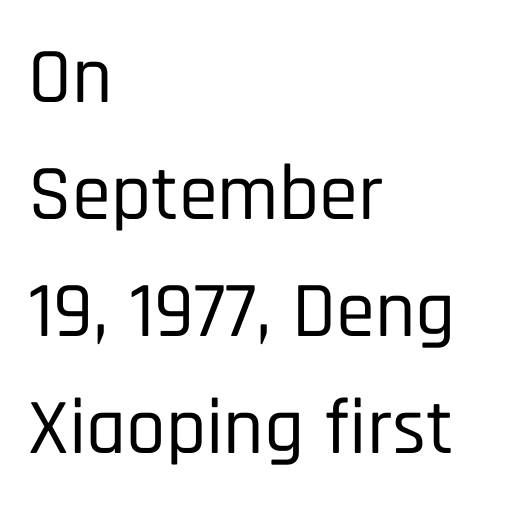
{"serif": "no", "italic": "no", "width": "condensed", "stroke_contrast": "low", "x_height": "large", "monospaced": "no", "underline": "no", "align": "left", "line_spacing": "normal", "line_spacing_ratio": 1.48, "letter_spacing": "normal", "letter_spacing_em": 0.0, "glyph_px": 79}
